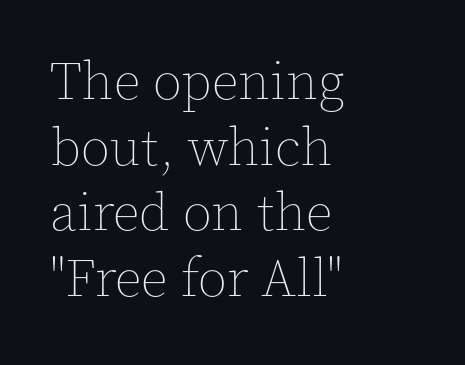
A roman cut, with each character standing at attention. This sample uses plain, unmodified letter spacing. Think of a printed novel: that variable character pitch is what you see here. Has an underline been added? It has not. No extra ink here — the face is not bold.
